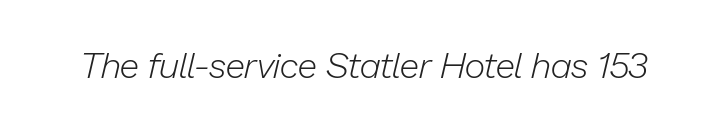
The image shows 36 px light type, italic (leaning right); set normal letter spacing, not underlined; low stroke contrast and a medium x-height.
